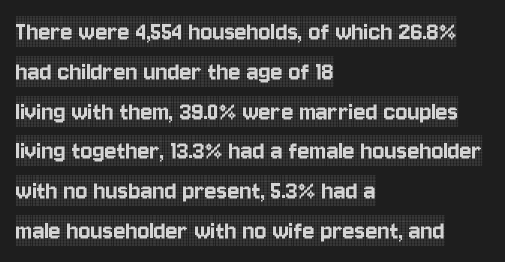
Q: Is the text italic (slanted)? A: No, it is upright.
Q: Is the typeface a serif or a sans-serif typeface? A: Serif.
Q: Is the text underlined? A: No.
Q: How is the paragraph aligned? A: Left-aligned.
Q: Is the spacing between letters normal or unusually wide? A: Normal.
Q: Is the spacing between lines tight, normal or loose? A: Normal.
Q: Width (condensed, normal, or wide)? A: Condensed.
Q: x-height? A: Large.
Q: Monospaced? A: No.
